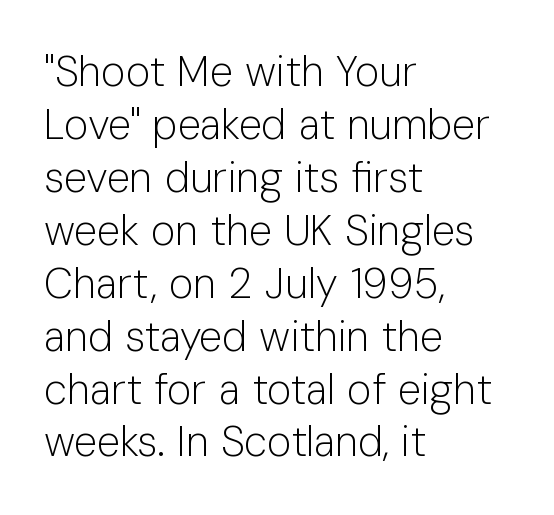
Q: Is the text bold? A: No.
Q: Is the text italic (slanted)? A: No, it is upright.
Q: Is the typeface a serif or a sans-serif typeface? A: Sans-serif.
Q: Is the text underlined? A: No.
Q: How is the paragraph aligned? A: Left-aligned.
Q: Is the spacing between letters normal or unusually wide? A: Normal.
Q: Is the spacing between lines tight, normal or loose? A: Normal.
Q: Width (condensed, normal, or wide)? A: Normal.
Q: Stroke contrast? A: Low.
Q: x-height? A: Medium.
Q: Monospaced? A: No.
